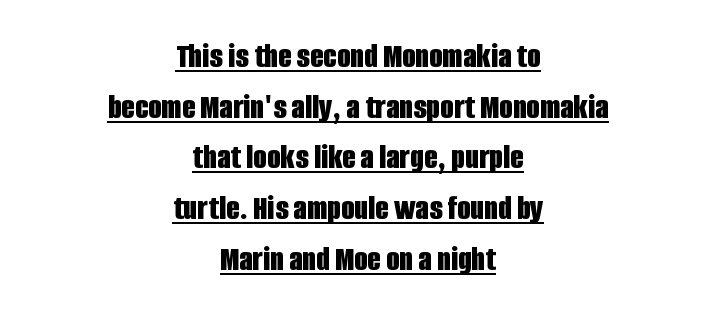
{"serif": "no", "italic": "no", "bold": "yes", "weight": "bold", "width": "condensed", "stroke_contrast": "low", "x_height": "large", "monospaced": "no", "underline": "yes", "align": "center", "line_spacing": "normal", "line_spacing_ratio": 1.45, "letter_spacing": "normal", "letter_spacing_em": 0.0, "glyph_px": 35}
